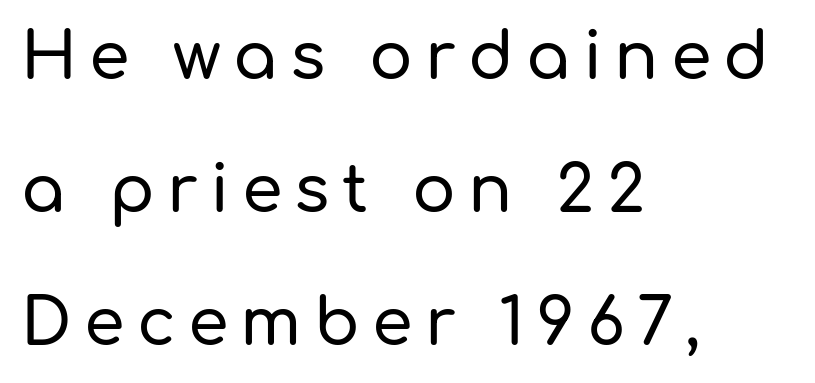
Where is the straight margin? On the left. Bare-footed words on every line. Font category for this specimen: sans-serif. Loosely led — the rows are spread out. If you drew a line through each stem, it would be perfectly vertical. Here the designer chose a conventional face with non-uniform glyph widths.
